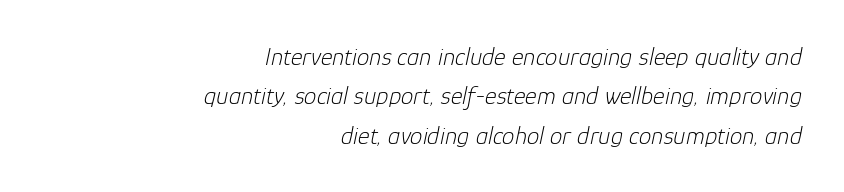
The image shows 25 px text type, italic (leaning right); set right-aligned, normal line spacing (1.58x), normal letter spacing, not underlined.
